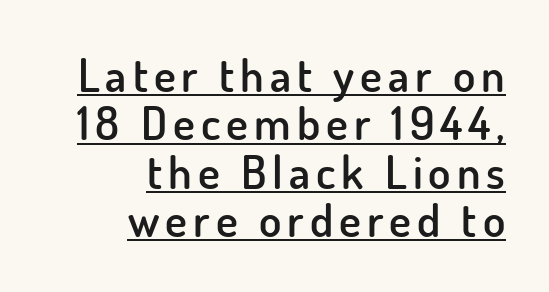
Q: Is the text bold? A: Semi-bold.
Q: Is the text italic (slanted)? A: No, it is upright.
Q: Is the typeface a serif or a sans-serif typeface? A: Sans-serif.
Q: Is the text underlined? A: Yes.
Q: How is the paragraph aligned? A: Right-aligned.
Q: Is the spacing between lines tight, normal or loose? A: Tight.
Q: Width (condensed, normal, or wide)? A: Normal.
Q: Stroke contrast? A: Low.
Q: x-height? A: Small.
Q: Monospaced? A: No.
